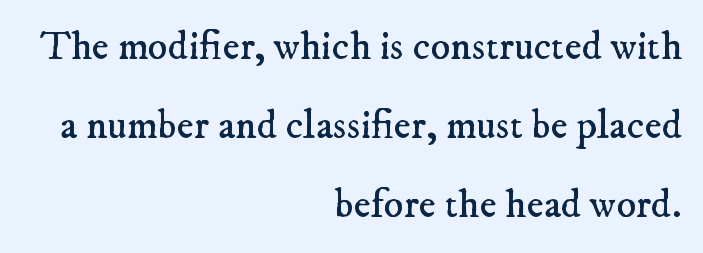
{"serif": "yes", "bold": "no", "weight": "regular", "width": "normal", "stroke_contrast": "low", "x_height": "small", "monospaced": "no", "underline": "no", "align": "right", "line_spacing": "loose", "line_spacing_ratio": 1.93, "letter_spacing": "normal", "letter_spacing_em": 0.0, "glyph_px": 41}
